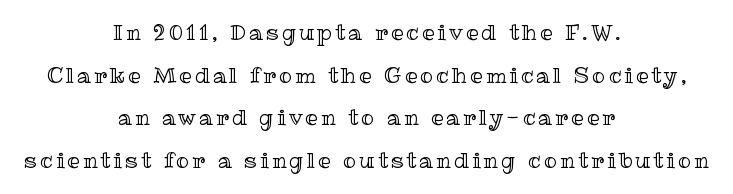
{"italic": "no", "underline": "no", "align": "center", "line_spacing": "loose", "line_spacing_ratio": 1.94, "glyph_px": 22}
